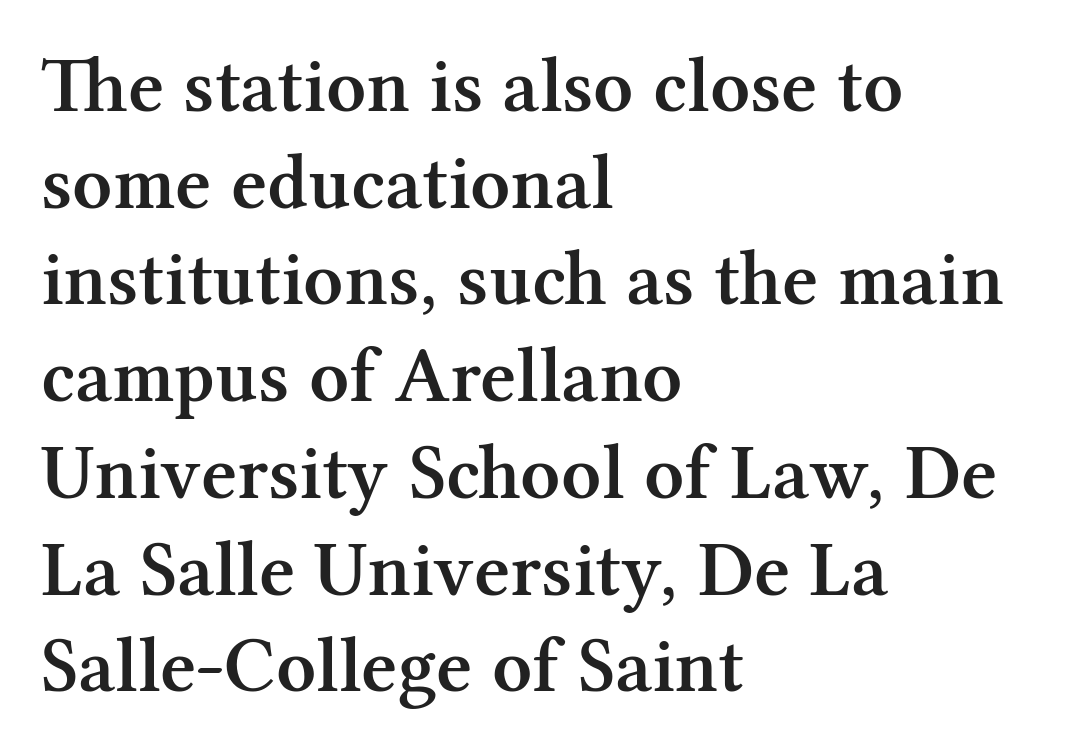
Q: Is the text bold? A: Semi-bold.
Q: Is the text italic (slanted)? A: No, it is upright.
Q: Is the typeface a serif or a sans-serif typeface? A: Serif.
Q: Is the text underlined? A: No.
Q: How is the paragraph aligned? A: Left-aligned.
Q: Is the spacing between letters normal or unusually wide? A: Normal.
Q: Width (condensed, normal, or wide)? A: Normal.
Q: Stroke contrast? A: Medium.
Q: x-height? A: Medium.
Q: Monospaced? A: No.
